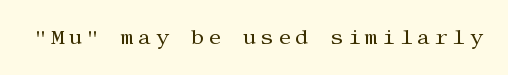
Q: Is the text bold? A: No.
Q: Is the text italic (slanted)? A: No, it is upright.
Q: Is the text underlined? A: No.
